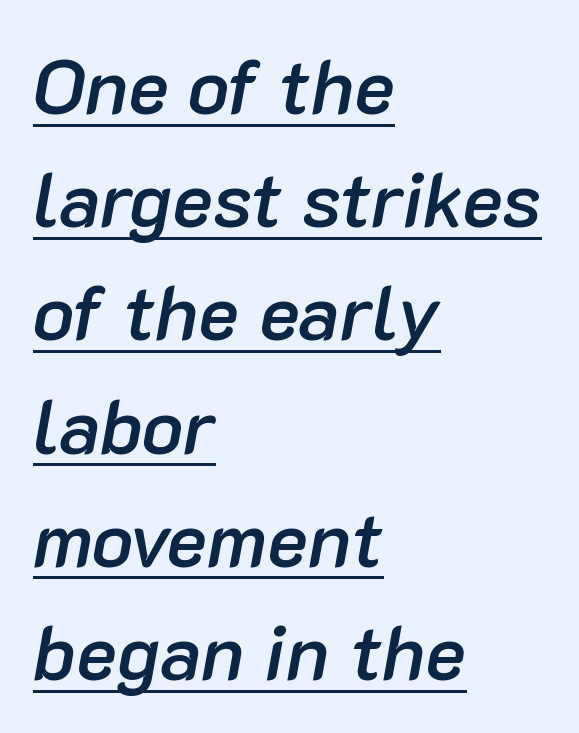
Q: Is the text bold? A: Semi-bold.
Q: Is the text italic (slanted)? A: Yes, it leans right by about 10 degrees.
Q: Is the text underlined? A: Yes.
Q: How is the paragraph aligned? A: Left-aligned.
Q: Is the spacing between letters normal or unusually wide? A: Normal.
Q: Is the spacing between lines tight, normal or loose? A: Normal.
Q: Width (condensed, normal, or wide)? A: Normal.
Q: Stroke contrast? A: Low.
Q: x-height? A: Medium.
Q: Monospaced? A: No.
